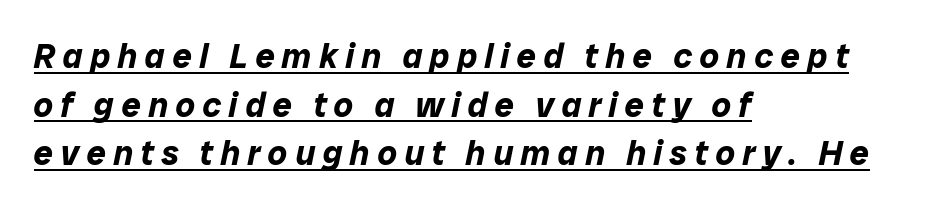
A typographer would call this underscored text. One-word summary of the alignment: left. Typesetter's note: full bold, strokes at maximum text heaviness. The face used here has a pronounced slope to its letters. The line texture is sparse and dotted thanks to wide tracking. The rendering uses a moderate line-height, typical for paragraphs.
